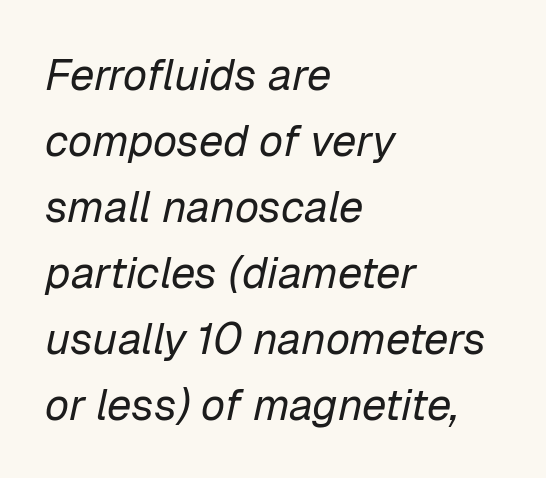
Q: Is the text bold? A: No.
Q: Is the text italic (slanted)? A: Yes, it leans right by about 12 degrees.
Q: Is the text underlined? A: No.
Q: How is the paragraph aligned? A: Left-aligned.
Q: Is the spacing between letters normal or unusually wide? A: Normal.
Q: Is the spacing between lines tight, normal or loose? A: Normal.
Q: Width (condensed, normal, or wide)? A: Normal.
Q: Stroke contrast? A: Low.
Q: x-height? A: Medium.
Q: Monospaced? A: No.
